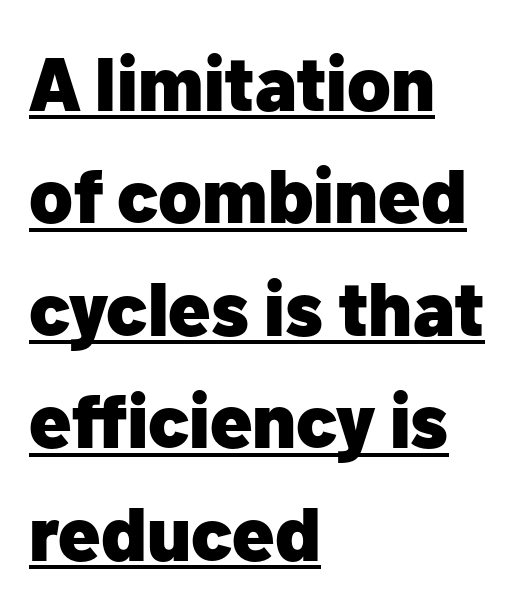
{"serif": "no", "italic": "no", "bold": "yes", "weight": "heavy", "width": "normal", "stroke_contrast": "low", "x_height": "medium", "monospaced": "no", "underline": "yes", "align": "left", "line_spacing": "normal", "line_spacing_ratio": 1.48, "letter_spacing": "normal", "letter_spacing_em": 0.0, "glyph_px": 76}
